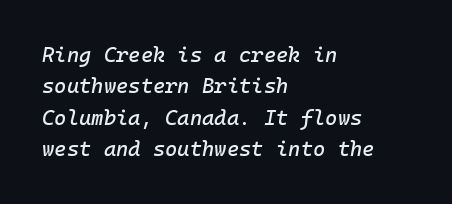
{"italic": "yes", "lean": "right", "slant_degrees": 10, "underline": "no", "align": "left", "line_spacing": "normal", "line_spacing_ratio": 1.5, "letter_spacing": "normal", "letter_spacing_em": 0.0, "glyph_px": 21}
